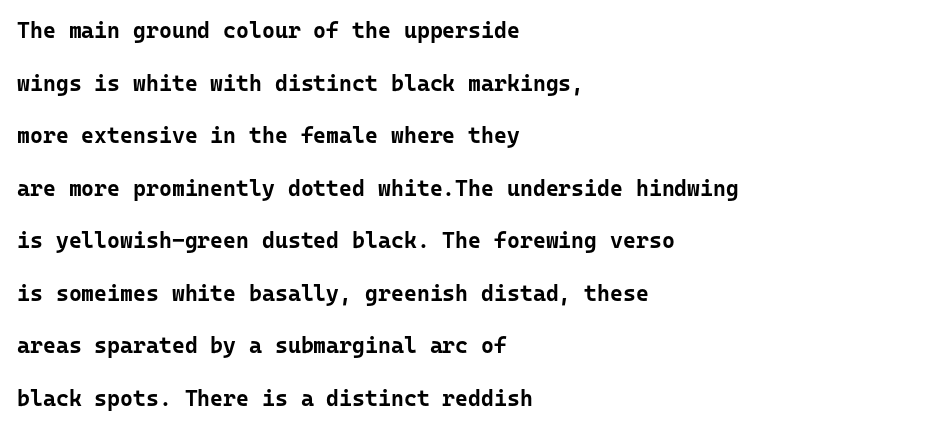
{"italic": "no", "bold": "yes", "underline": "no", "align": "left", "line_spacing": "loose", "line_spacing_ratio": 2.39, "letter_spacing": "normal", "letter_spacing_em": 0.0, "glyph_px": 22}
